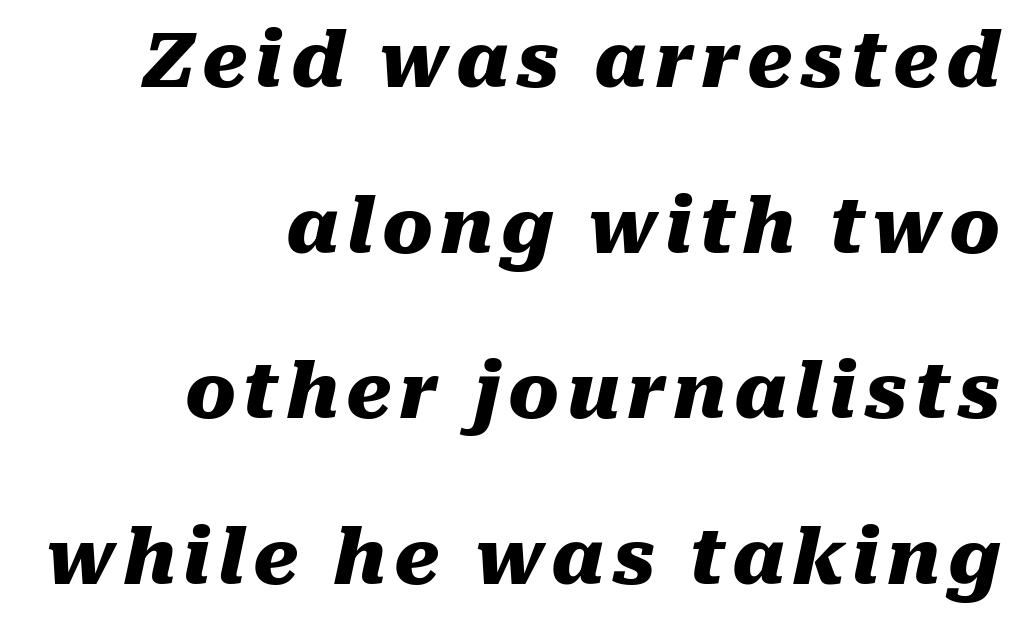
Q: Is the text bold? A: Yes.
Q: Is the text italic (slanted)? A: Yes, it leans right by about 10 degrees.
Q: Is the text underlined? A: No.
Q: How is the paragraph aligned? A: Right-aligned.
Q: Is the spacing between lines tight, normal or loose? A: Loose.
Q: Width (condensed, normal, or wide)? A: Normal.
Q: Stroke contrast? A: Medium.
Q: x-height? A: Medium.
Q: Monospaced? A: No.
